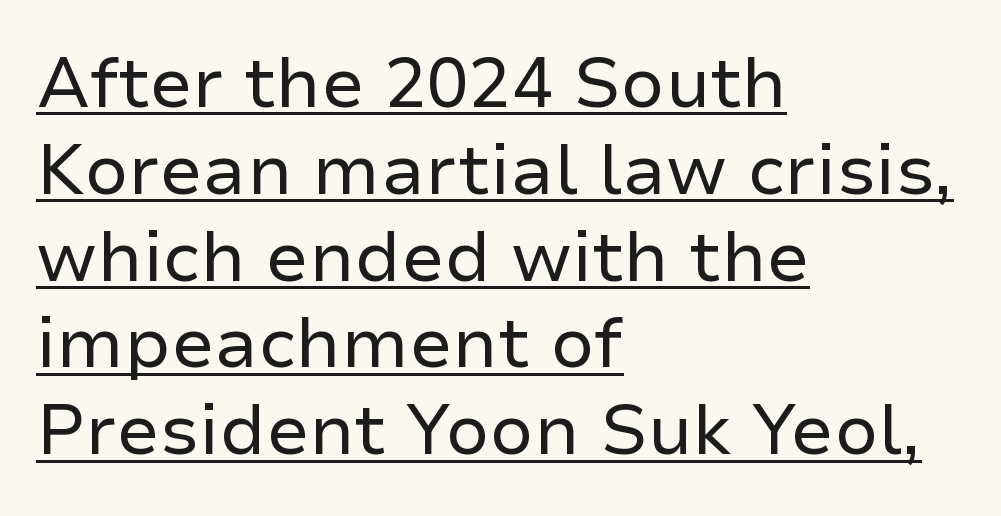
This rendering employs a face without finishing strokes, i.e., a sans-serif. Caption: lettering with a line underneath. One-word summary of the alignment: left. Italic: no, the glyphs are upright roman. No extra tracking has been applied to these lines. The rendering uses natural spacing where letterforms have individual widths.
